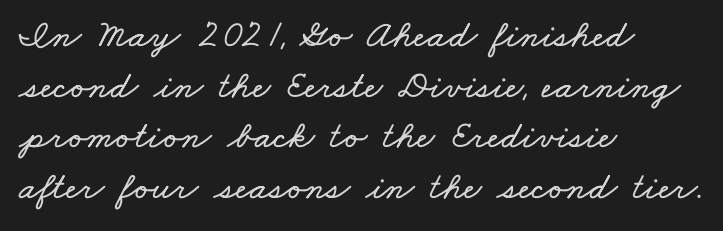
The image shows 39 px wide type; set left-aligned, normal line spacing (1.3x), normal letter spacing, not underlined; low stroke contrast and a small x-height.
